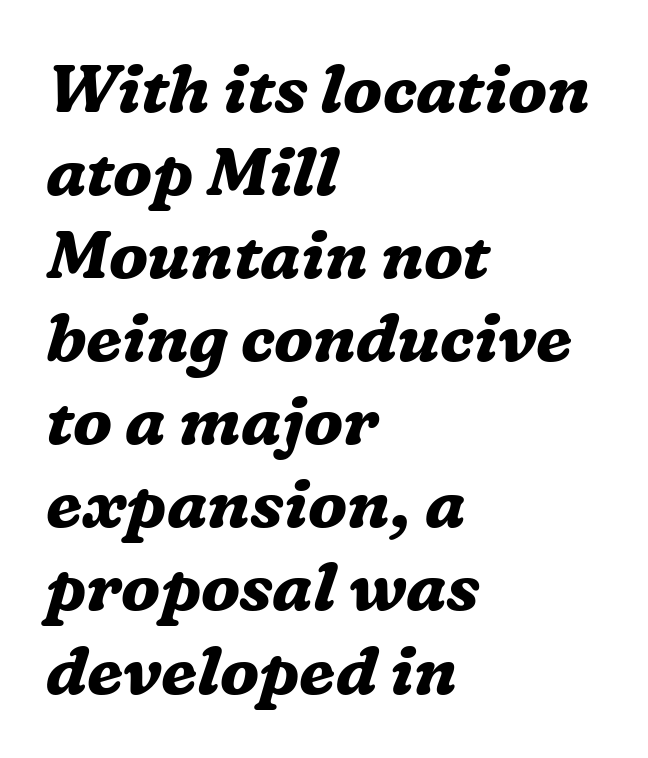
{"serif": "yes", "italic": "yes", "lean": "right", "slant_degrees": 16, "bold": "yes", "weight": "bold", "width": "normal", "stroke_contrast": "medium", "x_height": "medium", "monospaced": "no", "underline": "no", "align": "left", "line_spacing_ratio": 1.24, "letter_spacing": "normal", "letter_spacing_em": 0.0, "glyph_px": 67}
